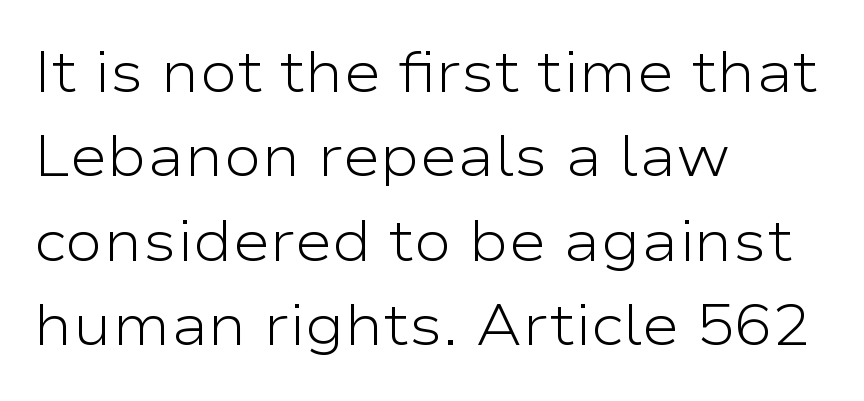
Q: Is the text bold? A: No.
Q: Is the text italic (slanted)? A: No, it is upright.
Q: Is the typeface a serif or a sans-serif typeface? A: Sans-serif.
Q: Is the text underlined? A: No.
Q: How is the paragraph aligned? A: Left-aligned.
Q: Is the spacing between letters normal or unusually wide? A: Normal.
Q: Is the spacing between lines tight, normal or loose? A: Normal.
Q: Width (condensed, normal, or wide)? A: Wide.
Q: Stroke contrast? A: Low.
Q: x-height? A: Medium.
Q: Monospaced? A: No.
